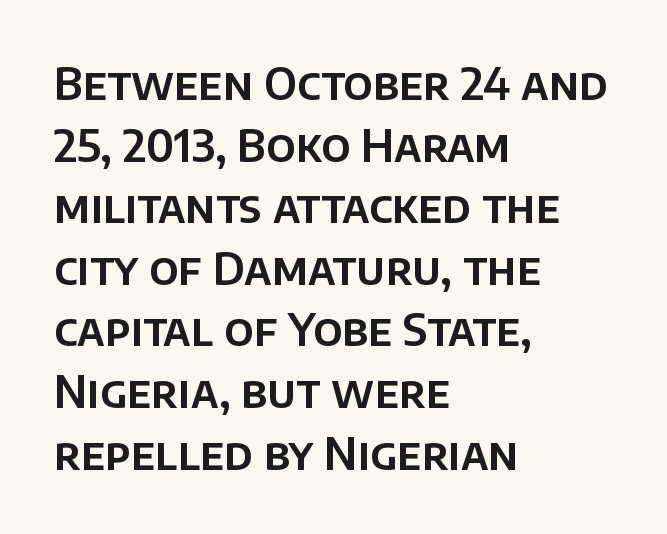
{"serif": "no", "italic": "no", "width": "normal", "stroke_contrast": "low", "x_height": "large", "monospaced": "no", "underline": "no", "align": "left", "line_spacing": "normal", "line_spacing_ratio": 1.4, "letter_spacing": "normal", "letter_spacing_em": 0.0, "glyph_px": 44}
